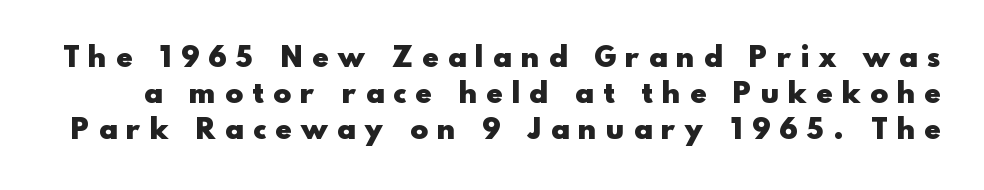
The image shows 29 px heavy sans-serif type, upright; set line spacing 1.24x, unusually wide letter spacing (+0.34 em), not underlined; a small x-height.
